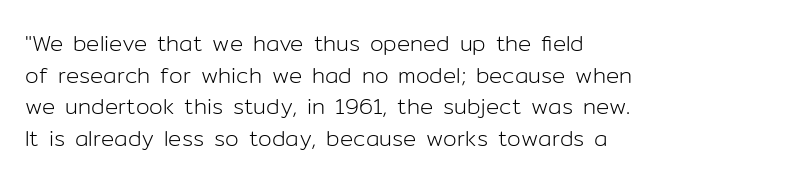
{"italic": "no", "bold": "no", "underline": "no", "align": "left", "line_spacing": "normal", "line_spacing_ratio": 1.44, "letter_spacing": "normal", "letter_spacing_em": 0.0, "glyph_px": 22}
